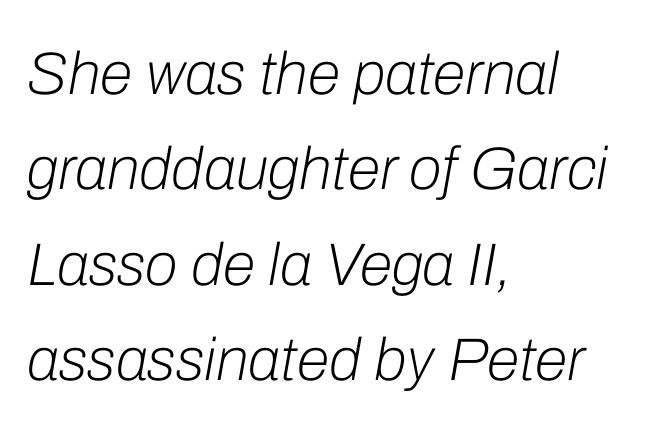
Q: Is the text bold? A: No.
Q: Is the text italic (slanted)? A: Yes, it leans right by about 10 degrees.
Q: Is the text underlined? A: No.
Q: How is the paragraph aligned? A: Left-aligned.
Q: Is the spacing between letters normal or unusually wide? A: Normal.
Q: Is the spacing between lines tight, normal or loose? A: Normal.
Q: Width (condensed, normal, or wide)? A: Normal.
Q: Stroke contrast? A: Low.
Q: x-height? A: Medium.
Q: Monospaced? A: No.
